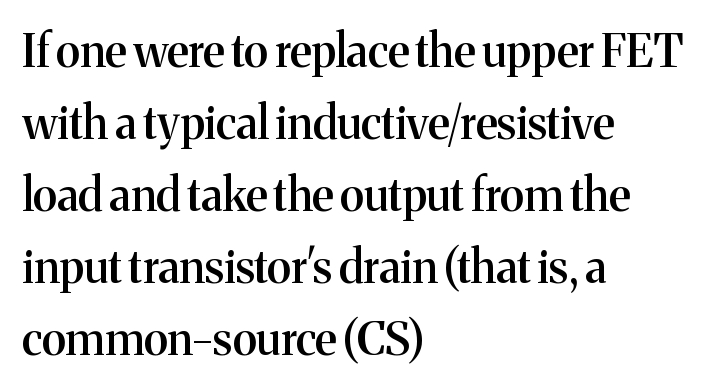
The image shows 45 px semibold serif type, upright; set left-aligned, normal line spacing (1.6x), normal letter spacing, not underlined; medium stroke contrast and a medium x-height.
